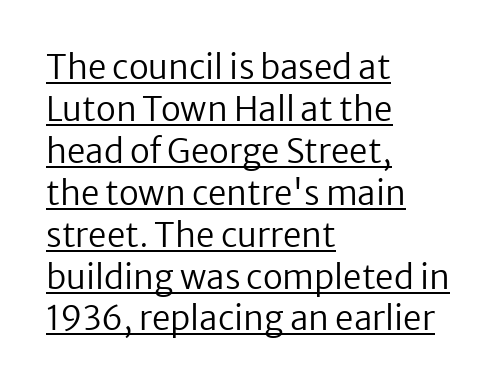
{"serif": "no", "italic": "no", "bold": "no", "weight": "regular", "width": "normal", "stroke_contrast": "low", "x_height": "medium", "monospaced": "no", "underline": "yes", "align": "left", "line_spacing": "normal", "line_spacing_ratio": 1.27, "letter_spacing": "normal", "letter_spacing_em": 0.0, "glyph_px": 33}
